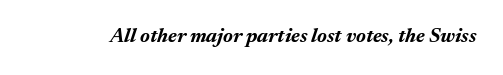
Q: Is the text bold? A: Yes.
Q: Is the text italic (slanted)? A: Yes, it leans right by about 17 degrees.
Q: Is the text underlined? A: No.
Q: Is the spacing between letters normal or unusually wide? A: Normal.
